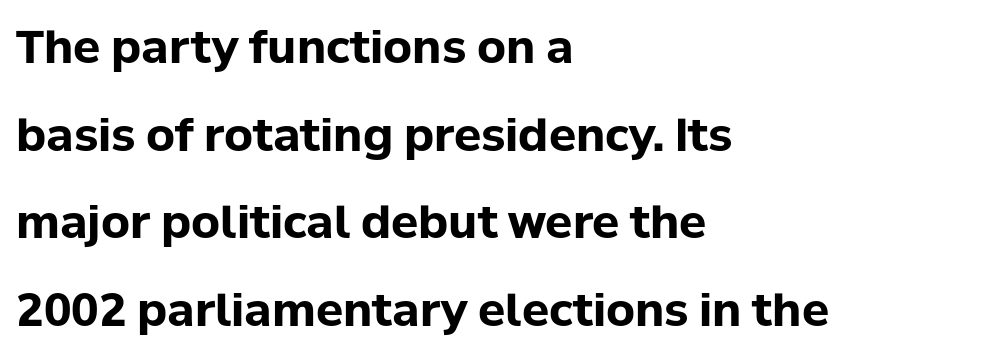
You could not count columns in this text — the font is proportionally spaced. Students, note that the glyphs here touch the page at normal intervals. Caption: multi-line text, flush left, ragged right. Observe the absence of serifs on each vertical stroke in this sample. Rows of type keep a wide berth in the vertical direction.
